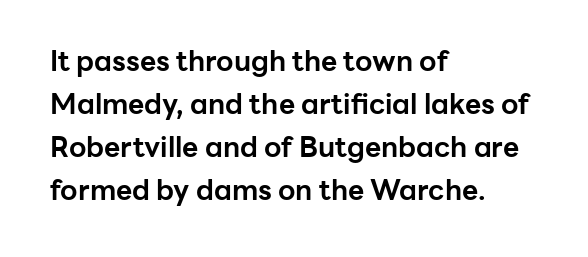
Q: Is the text bold? A: Yes.
Q: Is the text italic (slanted)? A: No, it is upright.
Q: Is the typeface a serif or a sans-serif typeface? A: Sans-serif.
Q: Is the text underlined? A: No.
Q: How is the paragraph aligned? A: Left-aligned.
Q: Is the spacing between letters normal or unusually wide? A: Normal.
Q: Is the spacing between lines tight, normal or loose? A: Normal.
Q: Width (condensed, normal, or wide)? A: Normal.
Q: Stroke contrast? A: Low.
Q: x-height? A: Medium.
Q: Monospaced? A: No.
